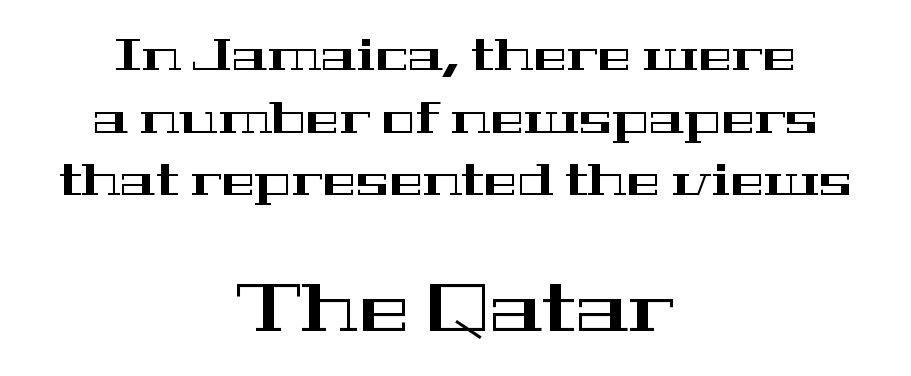
The rag falls on both sides of this text block equally. Here the glyphs are tracked normally, forming tight word shapes. Spacing verdict: proportional, widths tailored to each character. Small over large — that's the arrangement of the two blocks here. The characters display serif detailing at their extremities. Beneath every word, the page is bare.
